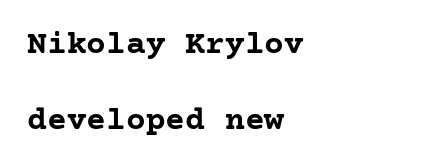
Which margin do the lines hug? The left one — the right edge is uneven. Inter-character spacing is left at the font's built-in metrics. Is the type bold? Yes — the strokes are clearly thick and heavy. Reading down the column, the eye jumps a long way to each next line. Is this a sans? No — the strokes have serifs. This rendering features lettering with no underline.
